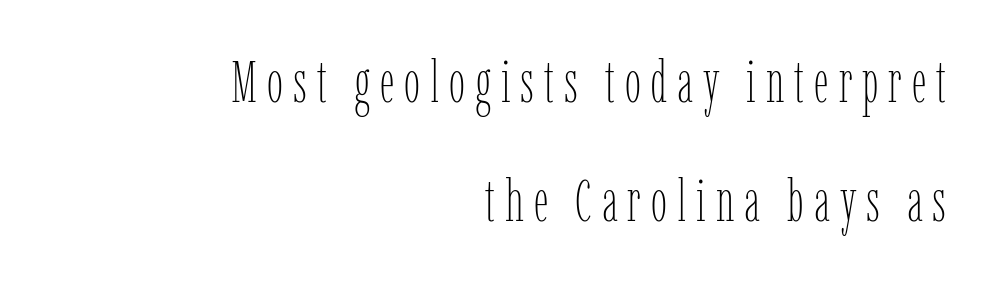
The image shows 58 px thin, condensed type, upright; set right-aligned, loose line spacing (2.06x), not underlined; low stroke contrast and a medium x-height.
